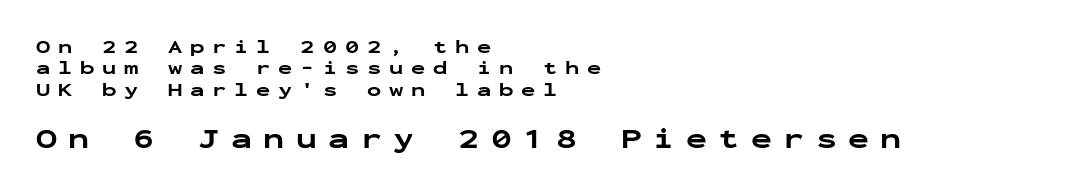
Q: Is the text bold? A: Yes.
Q: Is the text italic (slanted)? A: No, it is upright.
Q: Is the typeface a serif or a sans-serif typeface? A: Sans-serif.
Q: Is the text underlined? A: No.
Q: How is the paragraph aligned? A: Left-aligned.
Q: Is the spacing between letters normal or unusually wide? A: Unusually wide.
Q: Is the spacing between lines tight, normal or loose? A: Tight.
Q: Which block of text is set in a larger size, the first (top) or the second (bottom)? A: The second (bottom) one.
Q: Width (condensed, normal, or wide)? A: Wide.
Q: Stroke contrast? A: Low.
Q: x-height? A: Medium.
Q: Monospaced? A: Yes.
